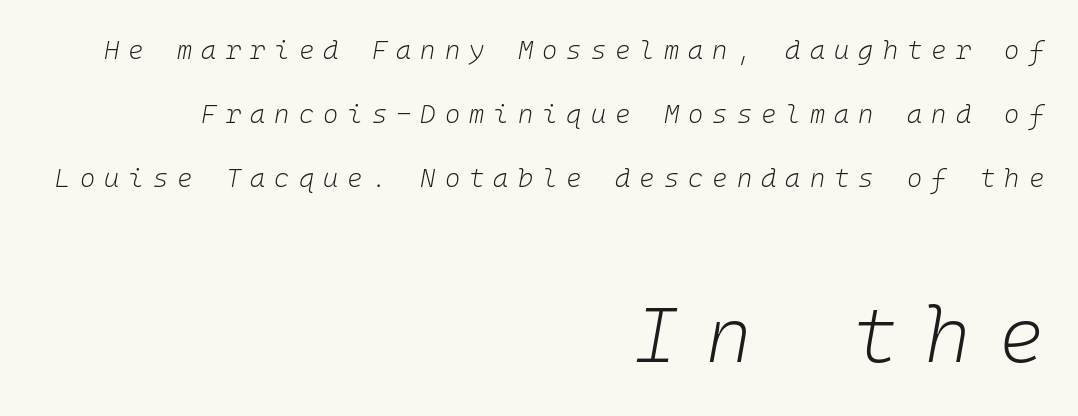
The image shows 78 px light type, italic (leaning right), monospaced; set right-aligned, loose line spacing (2.47x), unusually wide letter spacing (+0.35 em), not underlined; the second (bottom) block is 3.0x larger; low stroke contrast and a medium x-height.
